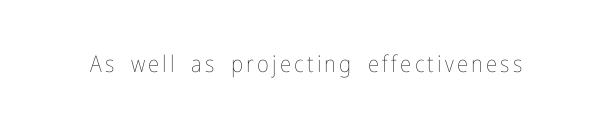
The image shows 23 px text type, upright; set not underlined.
